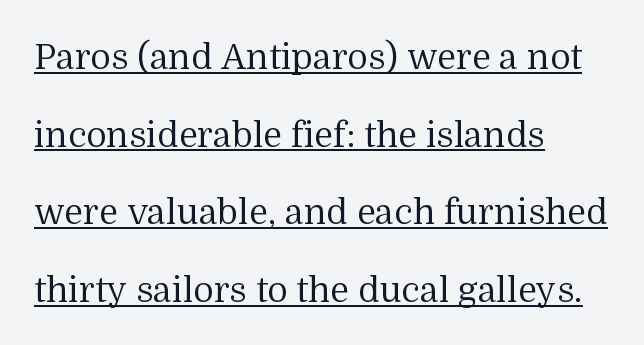
The image shows 35 px regular-weight serif type, upright; set left-aligned, loose line spacing (2.22x), normal letter spacing, underlined; medium stroke contrast and a medium x-height.
